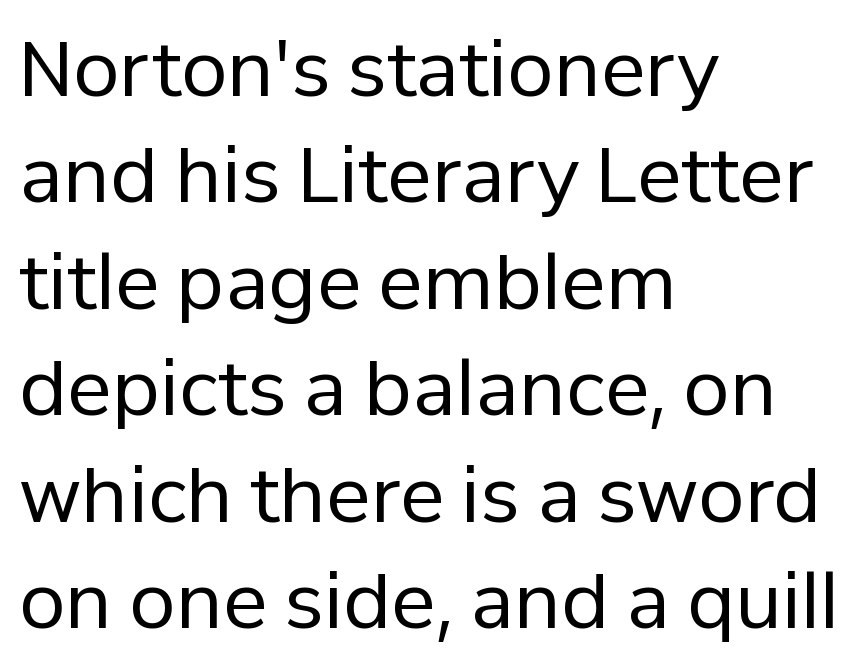
{"serif": "no", "italic": "no", "bold": "no", "weight": "regular", "width": "normal", "stroke_contrast": "low", "x_height": "medium", "monospaced": "no", "underline": "no", "align": "left", "line_spacing": "normal", "line_spacing_ratio": 1.42, "letter_spacing": "normal", "letter_spacing_em": 0.0, "glyph_px": 75}
